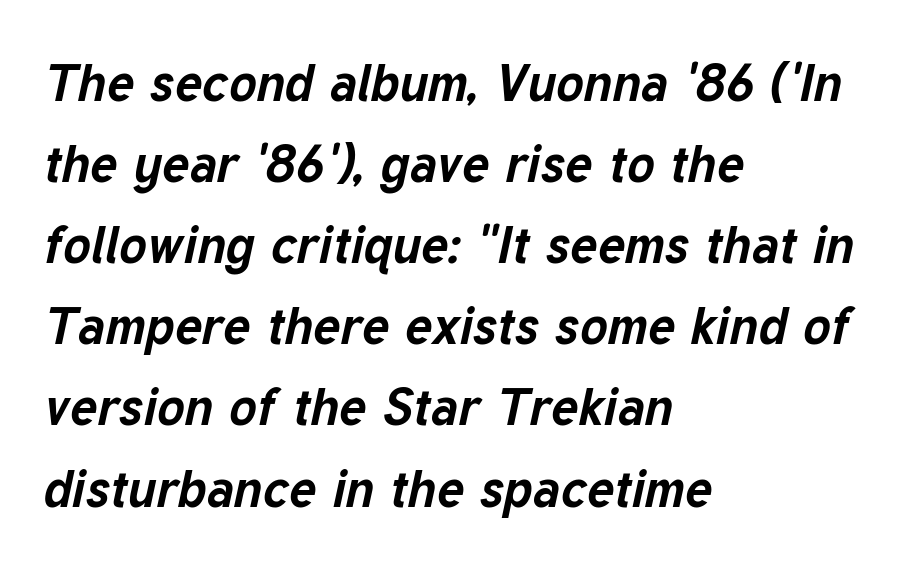
The image shows 52 px bold type, italic (leaning right); set left-aligned, normal line spacing (1.56x), normal letter spacing, not underlined; low stroke contrast and a medium x-height.
